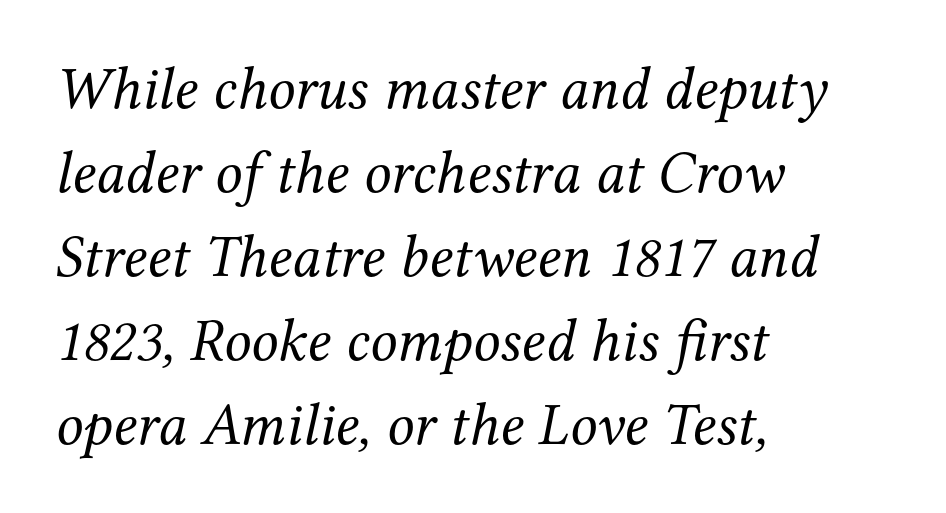
Q: Is the text bold? A: No.
Q: Is the text italic (slanted)? A: Yes, it leans right by about 12 degrees.
Q: Is the typeface a serif or a sans-serif typeface? A: Serif.
Q: Is the text underlined? A: No.
Q: How is the paragraph aligned? A: Left-aligned.
Q: Is the spacing between letters normal or unusually wide? A: Normal.
Q: Is the spacing between lines tight, normal or loose? A: Normal.
Q: Width (condensed, normal, or wide)? A: Normal.
Q: Stroke contrast? A: Medium.
Q: x-height? A: Medium.
Q: Monospaced? A: No.
